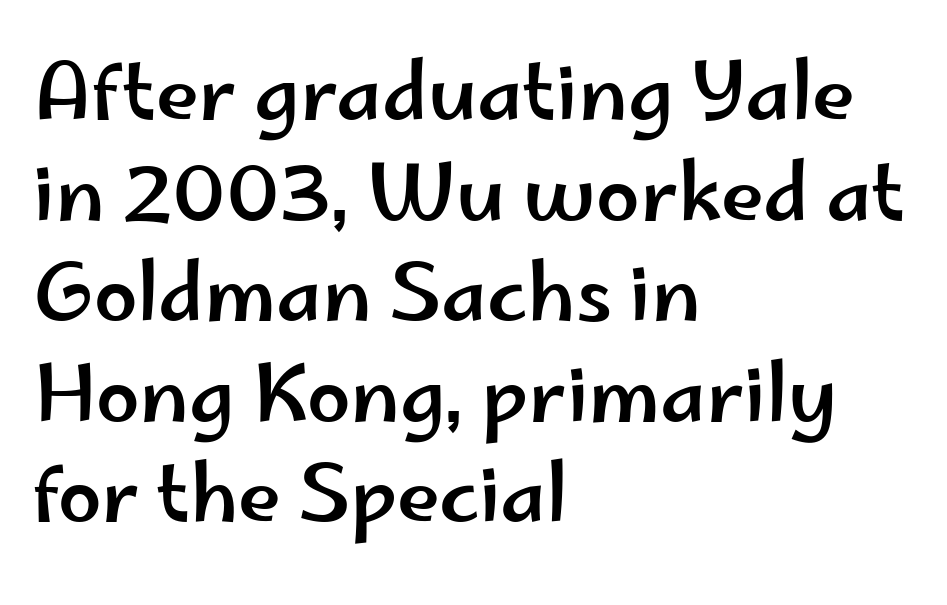
Q: Is the text italic (slanted)? A: No, it is upright.
Q: Is the typeface a serif or a sans-serif typeface? A: Sans-serif.
Q: Is the text underlined? A: No.
Q: How is the paragraph aligned? A: Left-aligned.
Q: Is the spacing between letters normal or unusually wide? A: Normal.
Q: Is the spacing between lines tight, normal or loose? A: Normal.
Q: Width (condensed, normal, or wide)? A: Wide.
Q: Stroke contrast? A: Low.
Q: x-height? A: Small.
Q: Monospaced? A: No.
